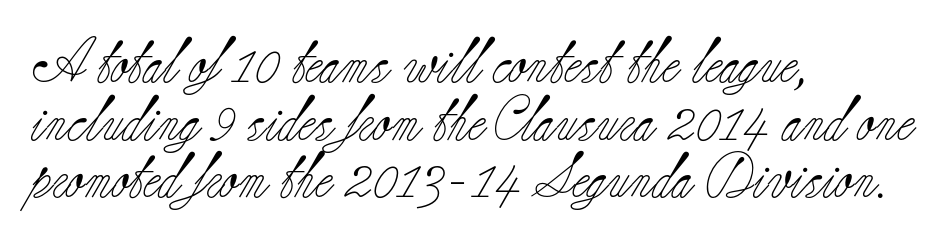
{"serif": "yes", "bold": "no", "weight": "light", "width": "normal", "stroke_contrast": "low", "x_height": "small", "monospaced": "no", "underline": "no", "align": "left", "line_spacing": "normal", "line_spacing_ratio": 1.28, "letter_spacing": "normal", "letter_spacing_em": 0.0, "glyph_px": 45}
